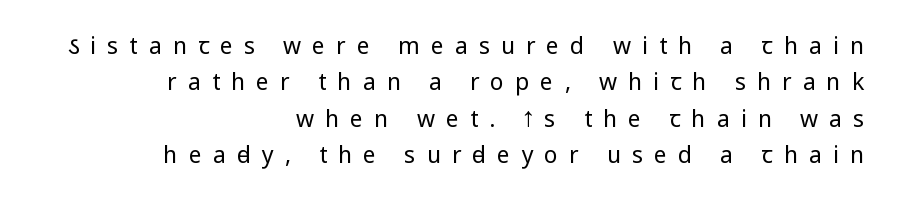
The image shows 23 px text type, upright; set right-aligned, normal line spacing (1.58x), unusually wide letter spacing (+0.48 em), not underlined.
